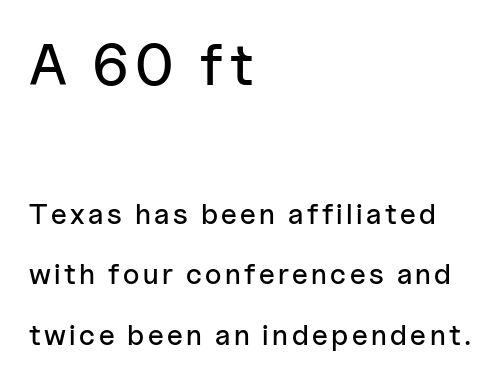
{"serif": "no", "italic": "no", "width": "normal", "stroke_contrast": "low", "x_height": "medium", "monospaced": "no", "underline": "no", "align": "left", "line_spacing": "loose", "line_spacing_ratio": 2.08, "larger_block": "first", "size_ratio": 2.0, "glyph_px": 58}
